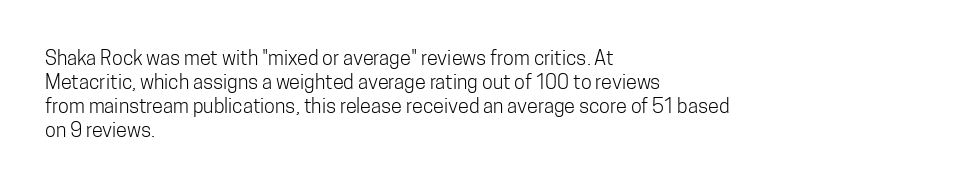
The image shows 20 px text type, upright; set left-aligned, line spacing 1.2x, normal letter spacing, not underlined.
